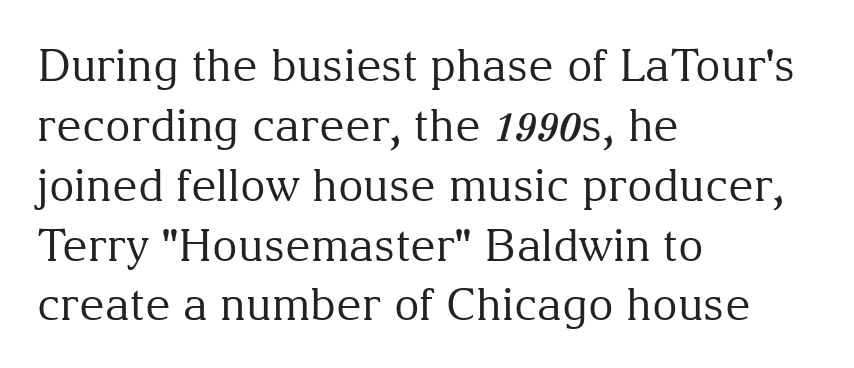
{"serif": "yes", "italic": "no", "bold": "no", "weight": "regular", "width": "normal", "stroke_contrast": "medium", "x_height": "medium", "monospaced": "no", "underline": "no", "align": "left", "line_spacing": "normal", "line_spacing_ratio": 1.36, "letter_spacing": "normal", "letter_spacing_em": 0.0, "glyph_px": 44}
